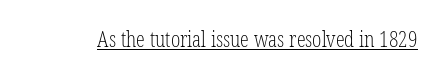
The image shows 22 px text type, upright; set normal letter spacing, underlined.
